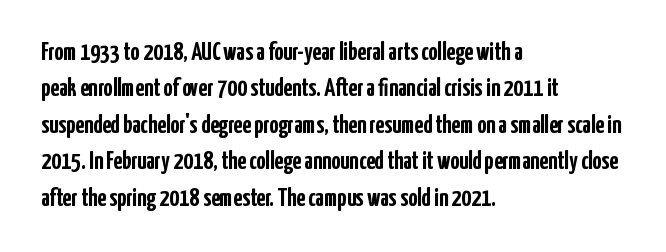
The letters are bold, with thick, heavy strokes. If you measured baseline to baseline, you'd find a middling distance. Posture: straight, roman, zero tilt. No word sits above an underline.
